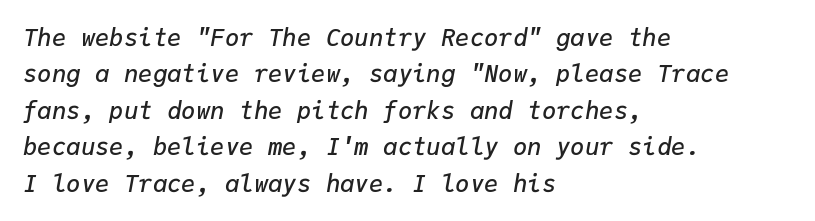
Q: Is the text bold? A: Semi-bold.
Q: Is the text italic (slanted)? A: Yes, it leans right by about 9 degrees.
Q: Is the text underlined? A: No.
Q: How is the paragraph aligned? A: Left-aligned.
Q: Is the spacing between letters normal or unusually wide? A: Normal.
Q: Is the spacing between lines tight, normal or loose? A: Normal.
